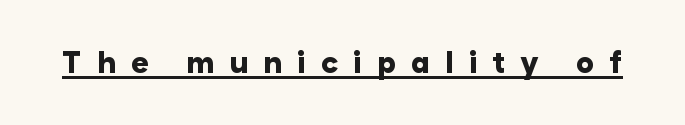
The image shows 30 px heavy sans-serif type, upright; set unusually wide letter spacing (+0.5 em), underlined; low stroke contrast and a medium x-height.
